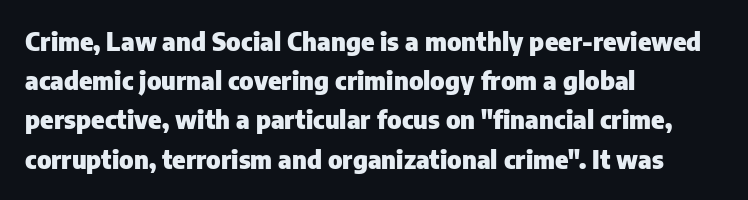
The image shows 25 px bold type, upright; set left-aligned, normal line spacing (1.57x), normal letter spacing, not underlined.
